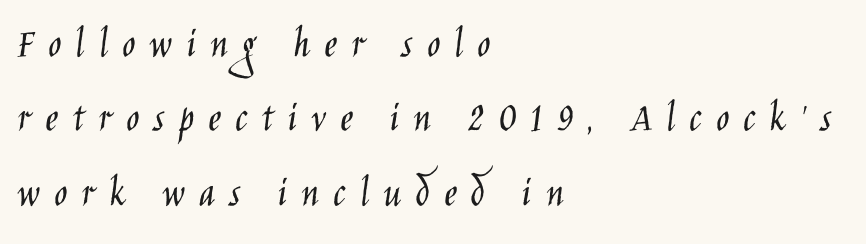
Plain, unruled lines of type. In terms of letterform style, serifs are entirely absent. Every row of glyphs begins at an identical x-position on the left. Glyph-to-glyph distance is far greater than everyday printed text.
